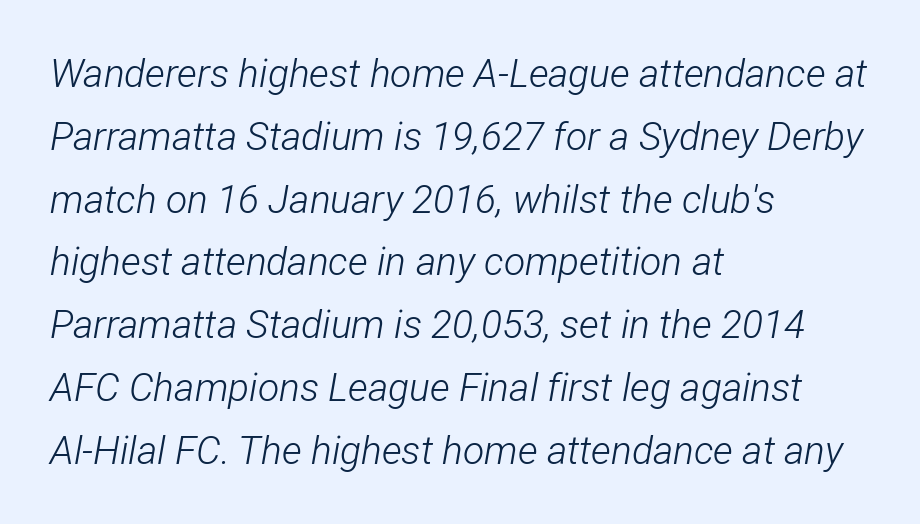
Nothing unusual about the tracking: characters are spaced as the font intends. Here the designer chose a conventional face with non-uniform glyph widths. Tall strokes in this sample are angled rather than plumb. The cut favours lightness, reaching ordinary text weight at its darkest.
